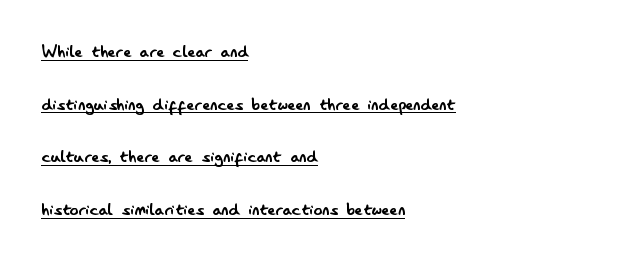
{"italic": "no", "bold": "no", "underline": "yes", "align": "left", "line_spacing": "loose", "line_spacing_ratio": 2.39, "letter_spacing": "normal", "letter_spacing_em": 0.0, "glyph_px": 22}
